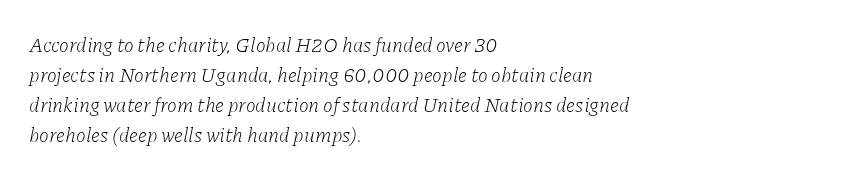
{"italic": "yes", "lean": "right", "slant_degrees": 11, "bold": "no", "underline": "no", "align": "left", "line_spacing": "normal", "line_spacing_ratio": 1.5, "letter_spacing": "normal", "letter_spacing_em": 0.0, "glyph_px": 20}
